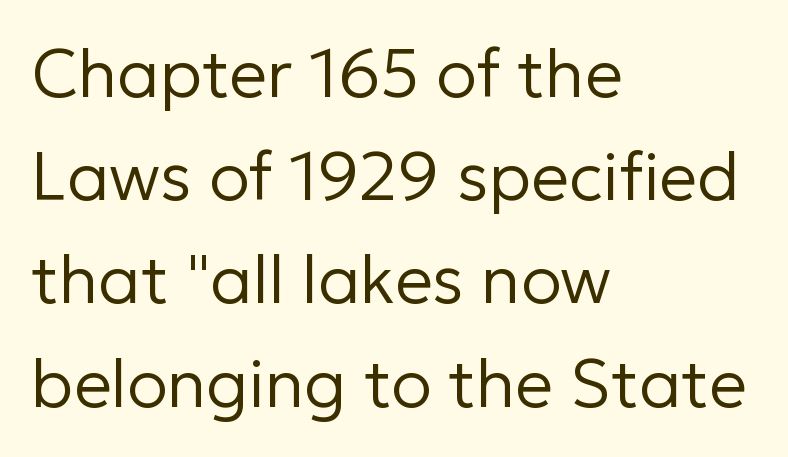
The image shows 67 px regular-weight sans-serif type, upright; set left-aligned, normal line spacing (1.54x), normal letter spacing, not underlined; low stroke contrast and a medium x-height.
